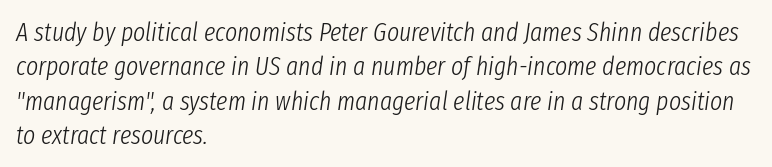
No extra tracking has been applied to these lines. The line-height multiplier appears to be the usual default. An italicized treatment has been applied to the whole sample. Line beginnings align vertically; line endings do not.
